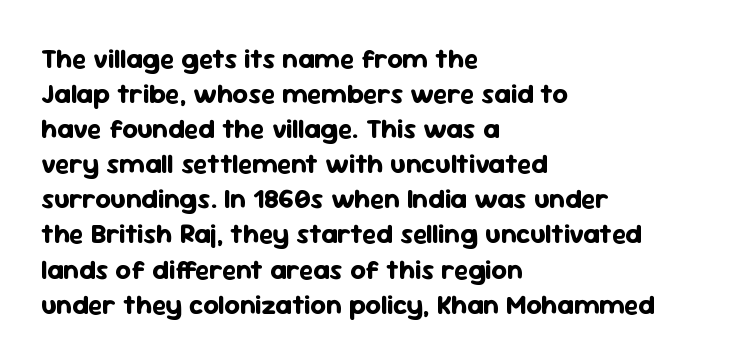
Q: Is the text bold? A: Yes.
Q: Is the text italic (slanted)? A: No, it is upright.
Q: Is the text underlined? A: No.
Q: How is the paragraph aligned? A: Left-aligned.
Q: Is the spacing between letters normal or unusually wide? A: Normal.
Q: Is the spacing between lines tight, normal or loose? A: Normal.
